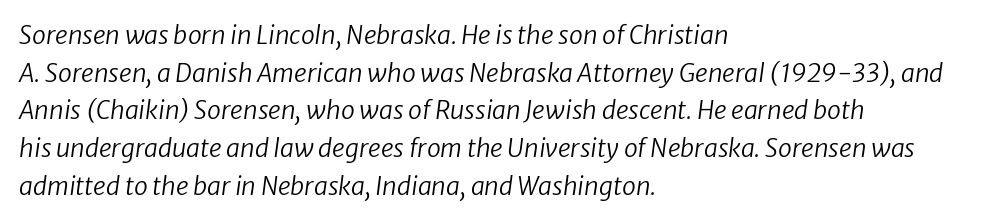
Left-aligned paragraph, ragged on the right. The block of text has a typical density, with ordinary space between rows. In terms of letterspacing, this is plain default setting. This is not heavy type; no bold has been used. The glyphs are unaccompanied by any horizontal stroke below them.
